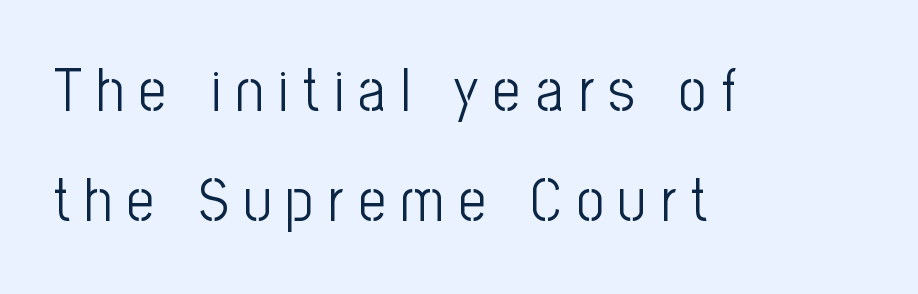
{"serif": "no", "italic": "no", "bold": "no", "weight": "light", "width": "condensed", "stroke_contrast": "low", "x_height": "medium", "monospaced": "no", "underline": "no", "align": "left", "line_spacing_ratio": 1.83, "letter_spacing": "wide", "letter_spacing_em": 0.25, "glyph_px": 60}
